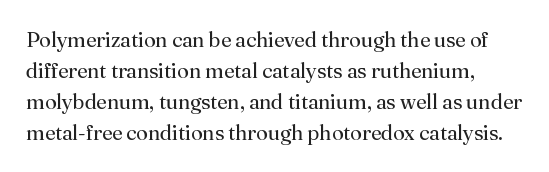
Bold? No — there's no thickening of the strokes. Descenders hang freely into open space. Line spacing here is normal. Observe the ordinary spacing: letters are neighbours, not strangers. Every stem runs plumb, perpendicular to the baseline.
